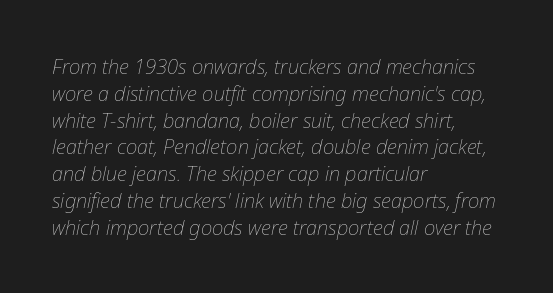
Words float on clear page, feet unadorned. Short note: letters normally spaced. This sample uses an oblique cut, with every glyph tilted off the vertical. Stroke thickness stays within the range of a standard reading face or lighter.
